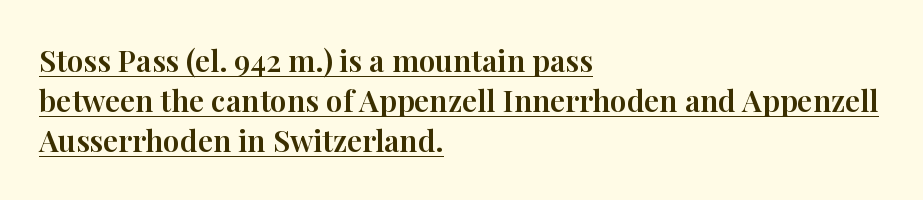
The image shows 30 px serif type, upright; set left-aligned, normal line spacing (1.34x), normal letter spacing, underlined; high stroke contrast and a medium x-height.
